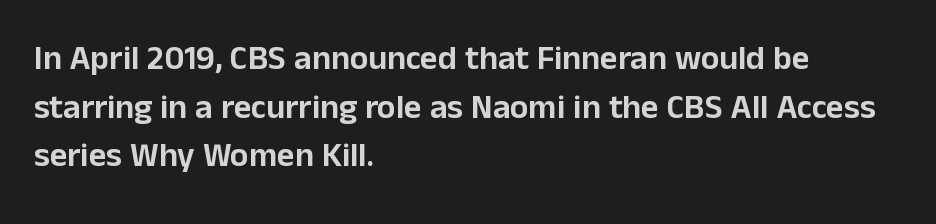
Q: Is the text italic (slanted)? A: No, it is upright.
Q: Is the typeface a serif or a sans-serif typeface? A: Sans-serif.
Q: Is the text underlined? A: No.
Q: How is the paragraph aligned? A: Left-aligned.
Q: Is the spacing between letters normal or unusually wide? A: Normal.
Q: Is the spacing between lines tight, normal or loose? A: Normal.
Q: Width (condensed, normal, or wide)? A: Normal.
Q: Stroke contrast? A: Low.
Q: x-height? A: Medium.
Q: Monospaced? A: No.
